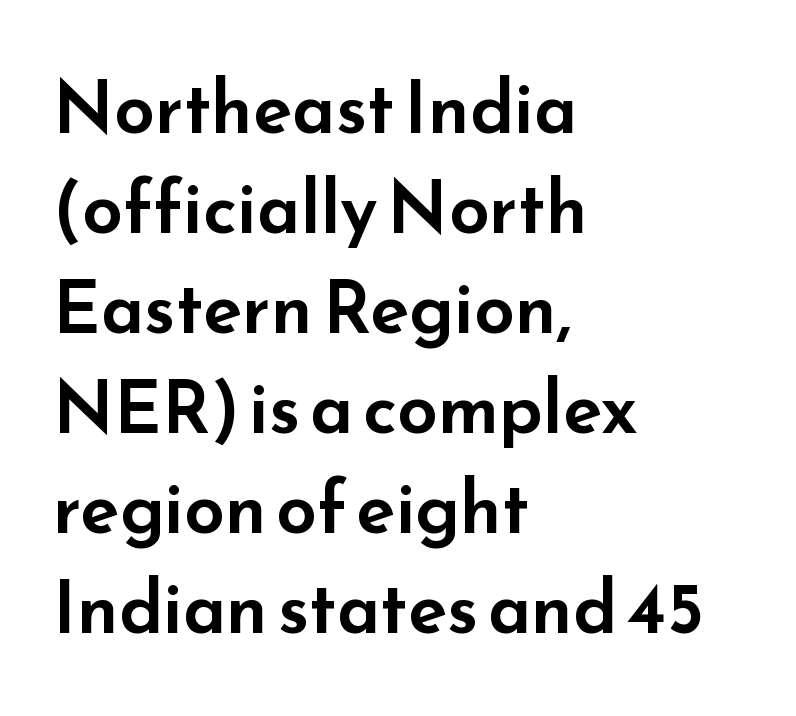
Q: Is the text italic (slanted)? A: No, it is upright.
Q: Is the typeface a serif or a sans-serif typeface? A: Sans-serif.
Q: Is the text underlined? A: No.
Q: How is the paragraph aligned? A: Left-aligned.
Q: Is the spacing between letters normal or unusually wide? A: Normal.
Q: Is the spacing between lines tight, normal or loose? A: Normal.
Q: Width (condensed, normal, or wide)? A: Wide.
Q: Stroke contrast? A: Low.
Q: x-height? A: Small.
Q: Monospaced? A: No.
